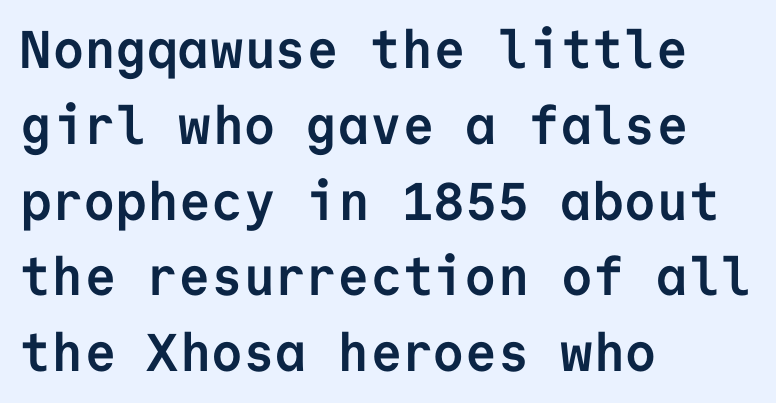
The tracking reads as untouched default to a designer's eye. Left-aligned paragraph, ragged on the right. The block of text has a typical density, with ordinary space between rows. Nobody drew a line under any word here. Do the letters lean? They stand straight. Letterform terminals end flat and unadorned throughout the passage.
